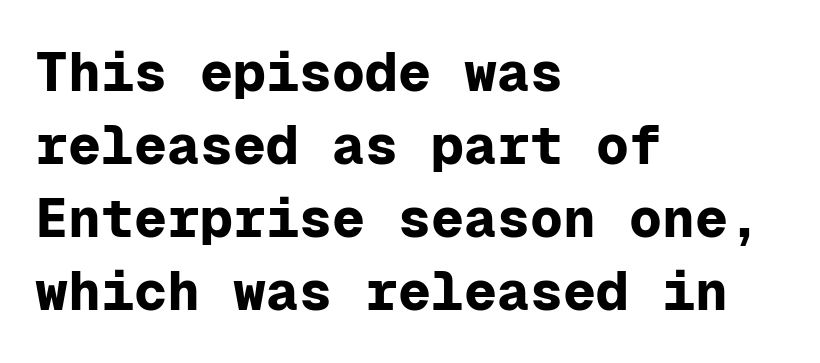
Q: Is the text bold? A: Yes.
Q: Is the text italic (slanted)? A: No, it is upright.
Q: Is the typeface a serif or a sans-serif typeface? A: Sans-serif.
Q: Is the text underlined? A: No.
Q: How is the paragraph aligned? A: Left-aligned.
Q: Is the spacing between letters normal or unusually wide? A: Normal.
Q: Is the spacing between lines tight, normal or loose? A: Normal.
Q: Width (condensed, normal, or wide)? A: Normal.
Q: Stroke contrast? A: Low.
Q: x-height? A: Medium.
Q: Monospaced? A: Yes.
